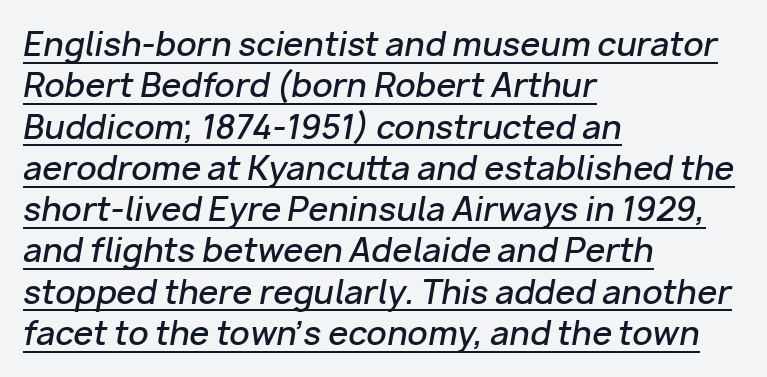
The text block is weighted toward the left margin, trailing off unevenly rightward. Each letter keeps its own natural width here, so spacing adapts to shape. How are the letters spaced? Ordinarily, with no added tracking. The passage shown leans; its letterforms are oblique. Caption: lettering with a line underneath.
